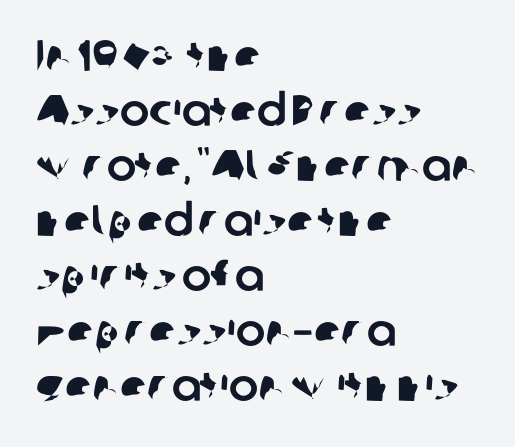
Letters rest on an invisible, unmarked baseline. Is this a fixed-width face? No — the glyphs have proportional, varying widths. This sample uses a sans-serif face. Caption: multi-line text, flush left, ragged right. Normally led — the rows are evenly, conventionally spaced. Default kerning and tracking; the words read as compact shapes.
